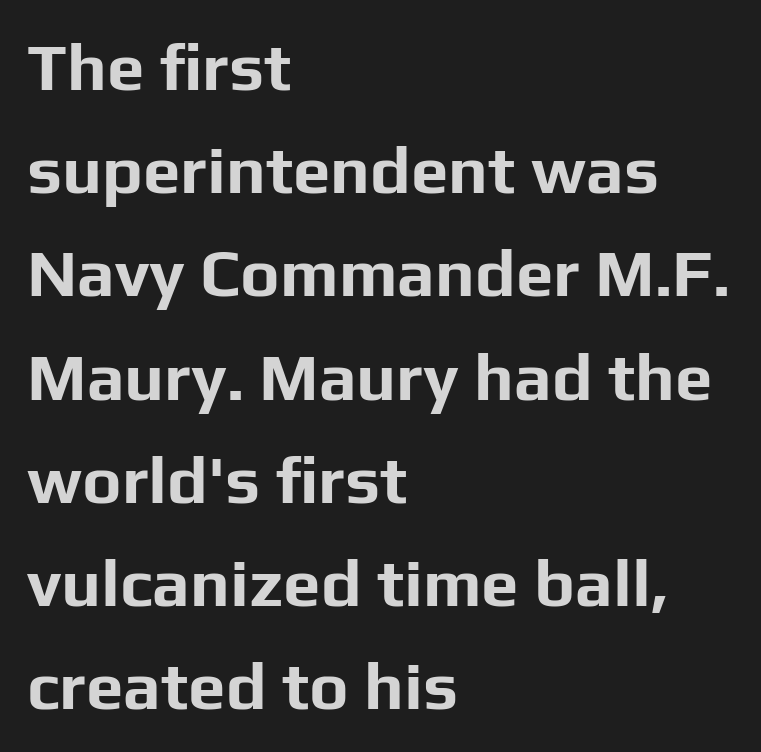
Q: Is the text bold? A: Yes.
Q: Is the text italic (slanted)? A: No, it is upright.
Q: Is the typeface a serif or a sans-serif typeface? A: Sans-serif.
Q: Is the text underlined? A: No.
Q: How is the paragraph aligned? A: Left-aligned.
Q: Is the spacing between letters normal or unusually wide? A: Normal.
Q: Is the spacing between lines tight, normal or loose? A: Normal.
Q: Width (condensed, normal, or wide)? A: Normal.
Q: Stroke contrast? A: Low.
Q: x-height? A: Medium.
Q: Monospaced? A: No.
